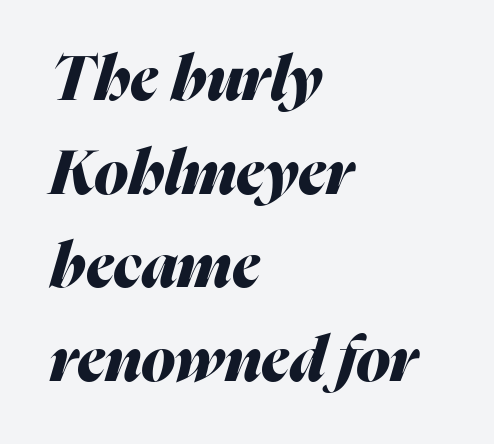
The image shows 62 px heavy type, italic (leaning right); set left-aligned, normal line spacing (1.51x), normal letter spacing, not underlined; medium stroke contrast and a medium x-height.
